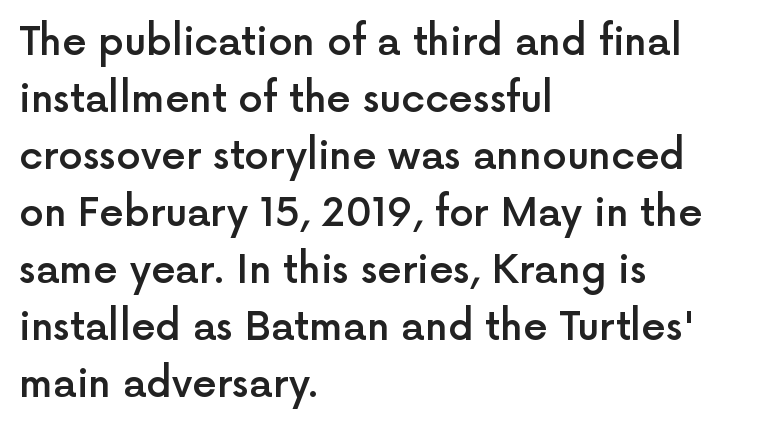
Q: Is the text bold? A: Semi-bold.
Q: Is the text italic (slanted)? A: No, it is upright.
Q: Is the typeface a serif or a sans-serif typeface? A: Sans-serif.
Q: Is the text underlined? A: No.
Q: How is the paragraph aligned? A: Left-aligned.
Q: Is the spacing between letters normal or unusually wide? A: Normal.
Q: Is the spacing between lines tight, normal or loose? A: Normal.
Q: Width (condensed, normal, or wide)? A: Normal.
Q: x-height? A: Medium.
Q: Monospaced? A: No.
